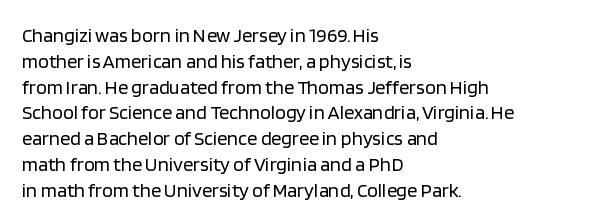
The image shows 20 px text type, upright; set left-aligned, normal line spacing (1.29x), normal letter spacing, not underlined.
